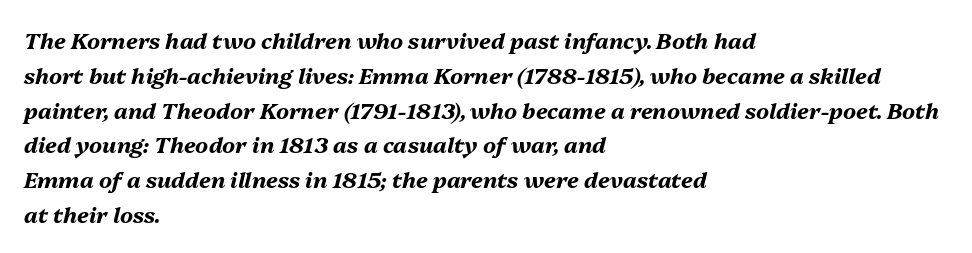
{"italic": "yes", "lean": "right", "slant_degrees": 13, "bold": "yes", "underline": "no", "align": "left", "line_spacing": "normal", "line_spacing_ratio": 1.58, "letter_spacing": "normal", "letter_spacing_em": 0.0, "glyph_px": 22}
